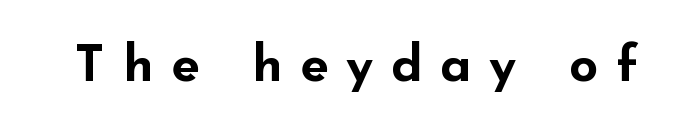
{"serif": "no", "italic": "no", "bold": "yes", "weight": "bold", "width": "wide", "stroke_contrast": "low", "x_height": "small", "monospaced": "no", "underline": "no", "letter_spacing": "wide", "letter_spacing_em": 0.35, "glyph_px": 51}
